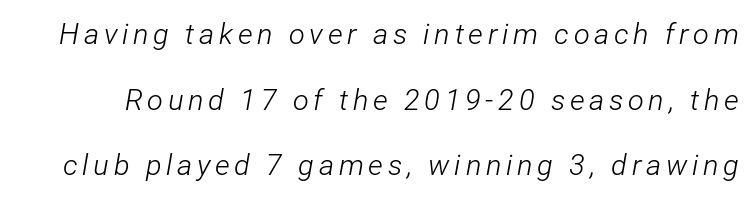
Q: Is the text bold? A: No.
Q: Is the text italic (slanted)? A: Yes, it leans right by about 12 degrees.
Q: Is the text underlined? A: No.
Q: Is the spacing between lines tight, normal or loose? A: Loose.
Q: Width (condensed, normal, or wide)? A: Condensed.
Q: Stroke contrast? A: Low.
Q: x-height? A: Medium.
Q: Monospaced? A: No.
